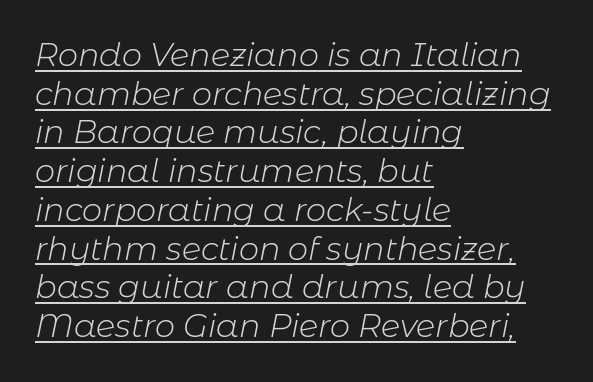
{"italic": "yes", "lean": "right", "slant_degrees": 11, "bold": "no", "weight": "light", "width": "normal", "stroke_contrast": "low", "x_height": "medium", "monospaced": "no", "underline": "yes", "align": "left", "line_spacing_ratio": 1.21, "letter_spacing": "normal", "letter_spacing_em": 0.0, "glyph_px": 32}
